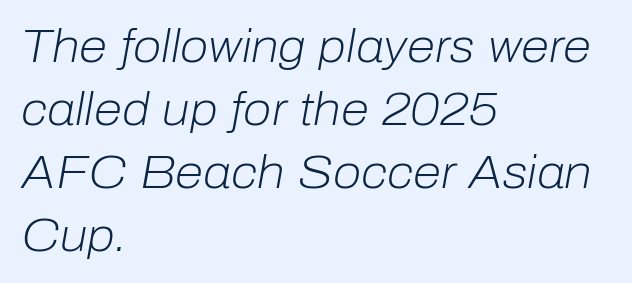
The rendering keeps characters at their native spacing. One glance says typical: line gaps are just what's usual. A typesetter would call this proportional, since set widths differ per character. Does the lettering tilt? It does — this is italic. Beneath every word, the page is bare.
